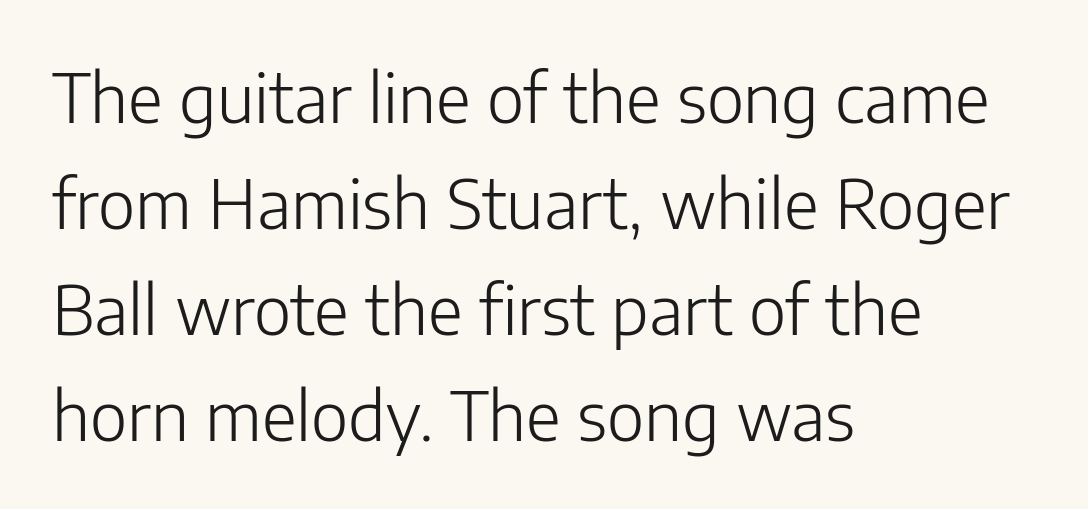
Clear beneath every line of the passage. Does extra space separate the letters? No, they use regular spacing. Do the characters align in a grid? No, the font is proportional. Weight class: somewhere from thin through regular. Characters remain perfectly vertical along every line.
